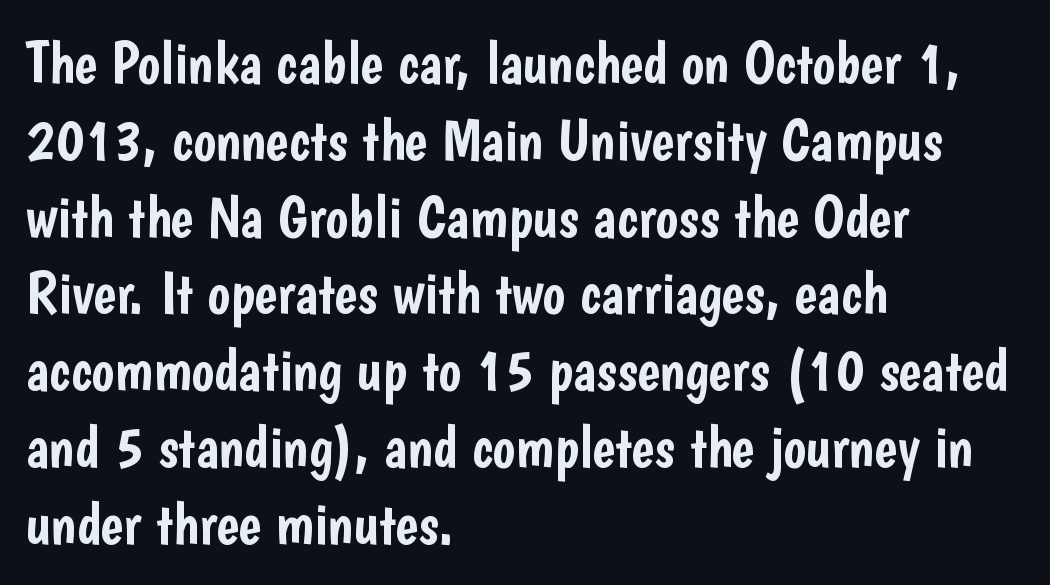
Caption: standard tracking, unaltered. The lines are quadded left. A clean baseline with only descenders dipping below it. Font category for this specimen: sans-serif. A typesetter would call this proportional, since set widths differ per character.
